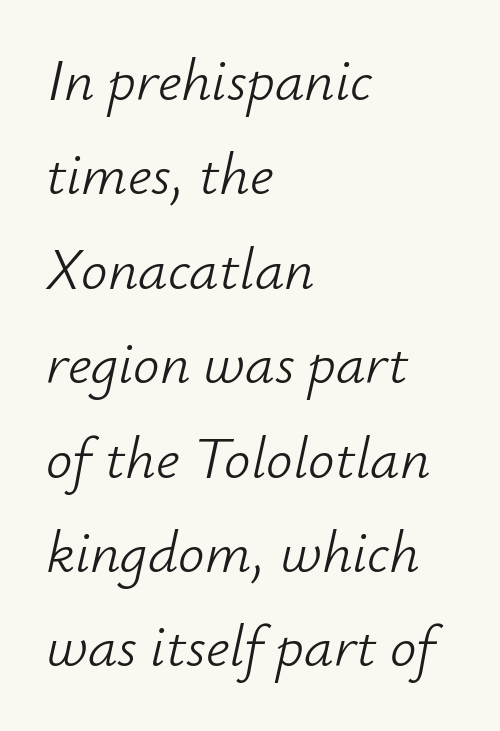
The image shows 59 px light type, italic (leaning right); set left-aligned, normal line spacing (1.6x), normal letter spacing, not underlined; low stroke contrast and a small x-height.
